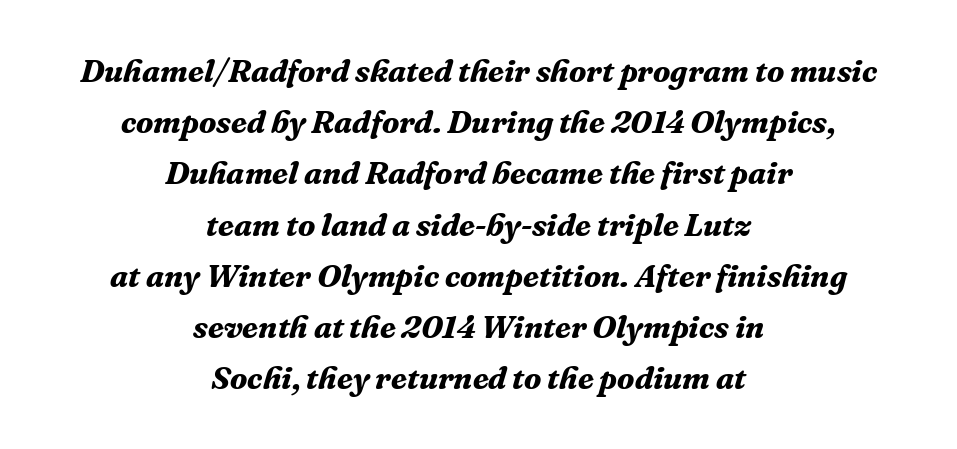
The image shows 32 px bold serif type, italic (leaning right); set centered, normal line spacing (1.6x), normal letter spacing, not underlined; medium stroke contrast and a medium x-height.
